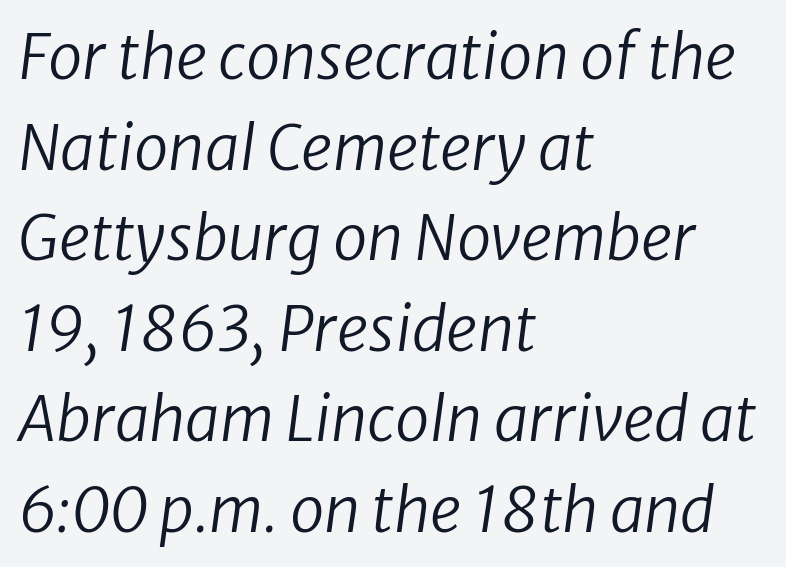
{"serif": "no", "bold": "no", "weight": "regular", "width": "normal", "stroke_contrast": "low", "x_height": "medium", "monospaced": "no", "underline": "no", "align": "left", "line_spacing": "normal", "line_spacing_ratio": 1.46, "letter_spacing": "normal", "letter_spacing_em": 0.0, "glyph_px": 62}
